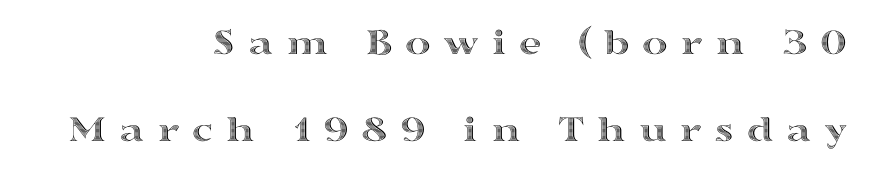
{"italic": "no", "width": "wide", "x_height": "medium", "monospaced": "no", "underline": "no", "align": "right", "line_spacing": "loose", "line_spacing_ratio": 2.22, "letter_spacing": "wide", "letter_spacing_em": 0.31, "glyph_px": 39}
